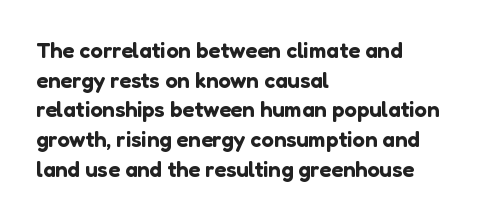
Q: Is the text italic (slanted)? A: No, it is upright.
Q: Is the text underlined? A: No.
Q: How is the paragraph aligned? A: Left-aligned.
Q: Is the spacing between letters normal or unusually wide? A: Normal.
Q: Is the spacing between lines tight, normal or loose? A: Normal.
